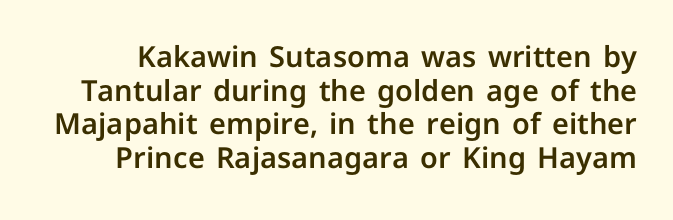
The image shows 29 px sans-serif type, upright; set line spacing 1.16x, normal letter spacing, not underlined; low stroke contrast and a medium x-height.
